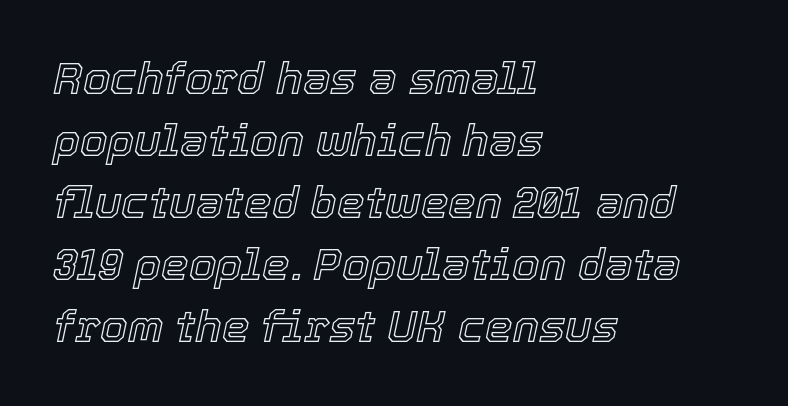
{"italic": "yes", "lean": "right", "slant_degrees": 12, "width": "normal", "x_height": "medium", "monospaced": "no", "underline": "no", "align": "left", "line_spacing": "normal", "line_spacing_ratio": 1.41, "letter_spacing": "normal", "letter_spacing_em": 0.0, "glyph_px": 44}
